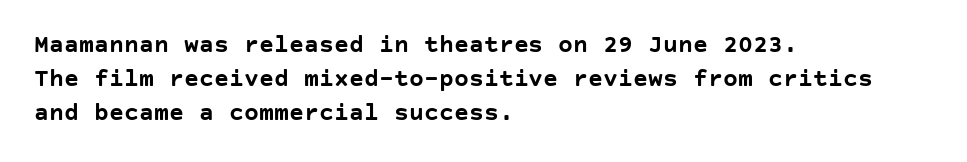
Just letters on the line, the space beneath them empty. No italicization has been applied; the sample stays upright. The rows are spaced the way most documents space them. The glyphs have the mass of a bold cut. Look at the tracking — it's just the regular setting, nothing added. Each line starts at the same left margin while the right side varies.
